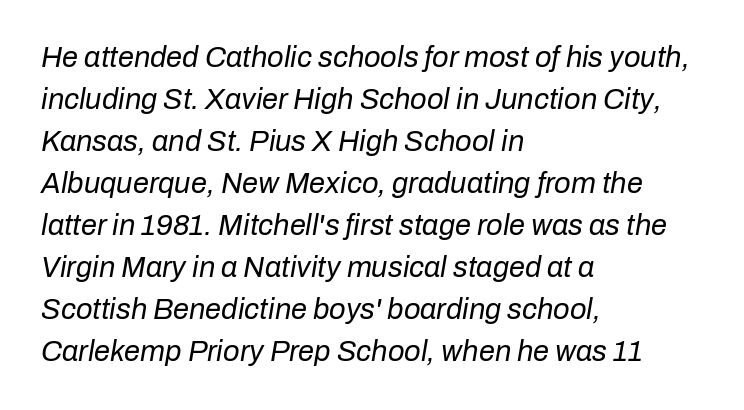
Underline: absent. What's the leading like? Ordinary, nothing unusual. This is oblique type, the kind used for emphasis or titles. Proportional: the letters do not fall into vertical columns. The lines are quadded left.
